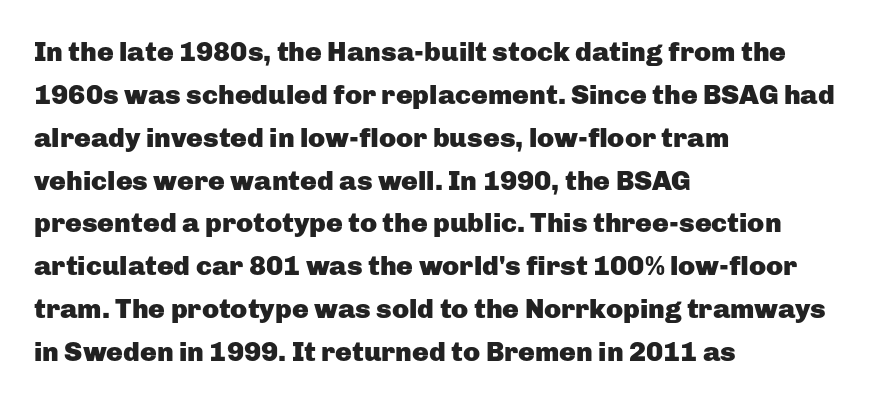
This rendering features lettering with no underline. Line spacing here is normal. The glyphs in this specimen are sans serif. No italicization has been applied; the sample stays upright. Visually the block forms a straight wall on the left and a jagged coastline on the right. Summary of weight: heavy, a full bold.
